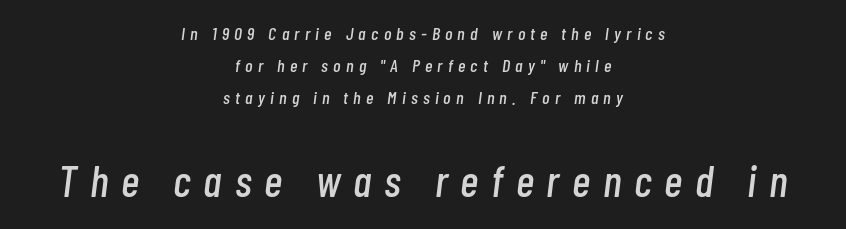
Q: Is the text italic (slanted)? A: Yes, it leans right by about 7 degrees.
Q: Is the text underlined? A: No.
Q: How is the paragraph aligned? A: Centered.
Q: Is the spacing between letters normal or unusually wide? A: Unusually wide.
Q: Which block of text is set in a larger size, the first (top) or the second (bottom)? A: The second (bottom) one.
Q: Width (condensed, normal, or wide)? A: Condensed.
Q: Stroke contrast? A: Low.
Q: x-height? A: Medium.
Q: Monospaced? A: No.
